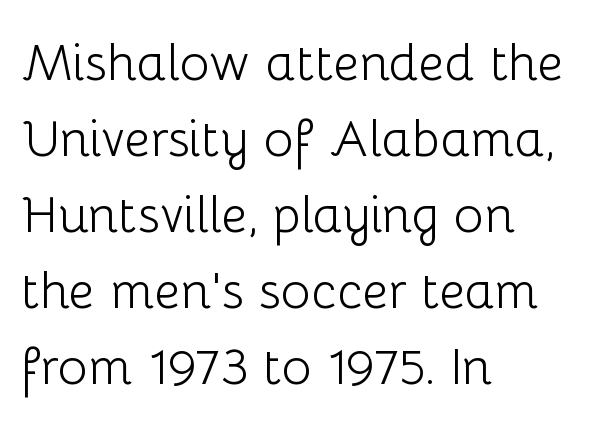
{"serif": "no", "italic": "no", "bold": "no", "weight": "light", "width": "normal", "stroke_contrast": "low", "x_height": "medium", "monospaced": "no", "underline": "no", "align": "left", "line_spacing": "normal", "line_spacing_ratio": 1.49, "letter_spacing": "normal", "letter_spacing_em": 0.0, "glyph_px": 51}
